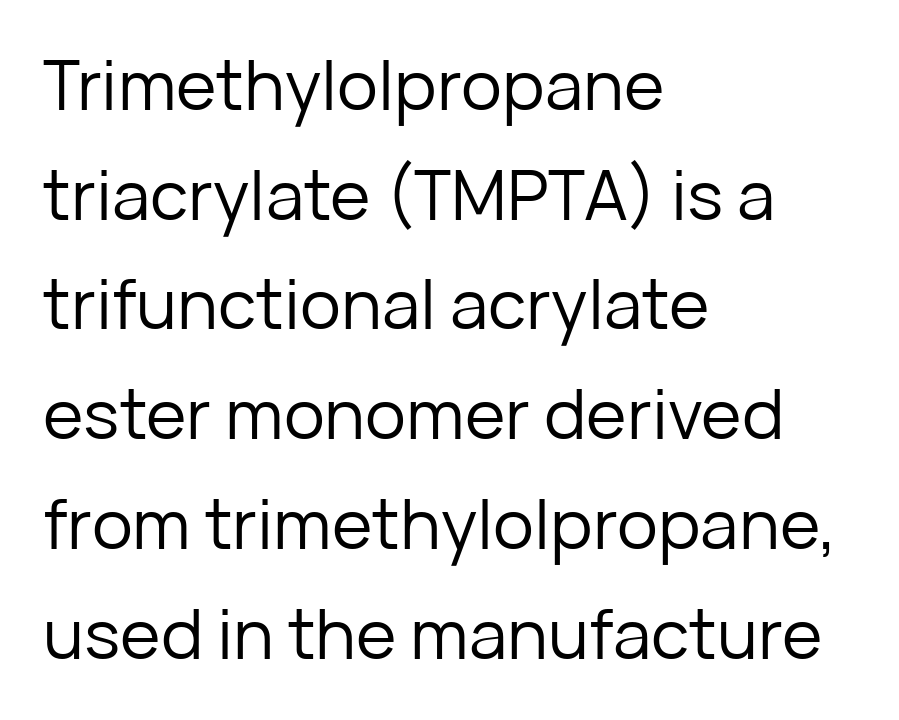
The image shows 69 px regular-weight sans-serif type, upright; set left-aligned, normal line spacing (1.59x), normal letter spacing, not underlined; low stroke contrast and a medium x-height.
